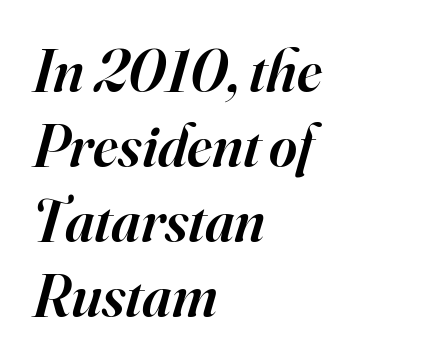
Stroke terminals: seriffed. Each letter keeps its own natural width here, so spacing adapts to shape. How would I describe the line gaps? Plain and ordinary. Is the type slanted? Yes — the strokes lean at a clear angle.
